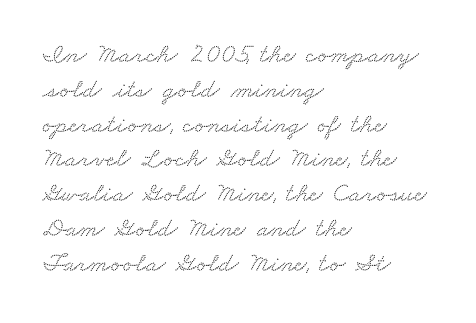
Q: Is the text underlined? A: No.
Q: How is the paragraph aligned? A: Left-aligned.
Q: Is the spacing between letters normal or unusually wide? A: Normal.
Q: Is the spacing between lines tight, normal or loose? A: Normal.
